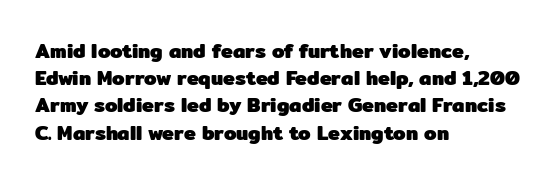
Q: Is the text bold? A: Yes.
Q: Is the text italic (slanted)? A: No, it is upright.
Q: Is the text underlined? A: No.
Q: How is the paragraph aligned? A: Left-aligned.
Q: Is the spacing between letters normal or unusually wide? A: Normal.
Q: Is the spacing between lines tight, normal or loose? A: Normal.
